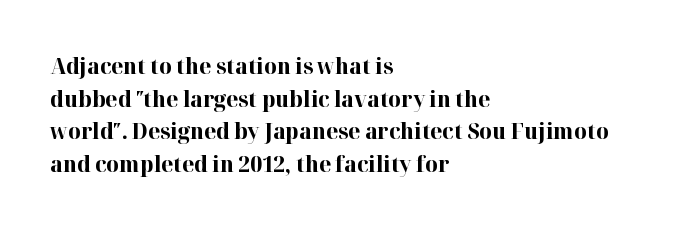
The letters stand straight up with perfectly vertical stems. Vertical spacing — default. Beneath every word, the page is bare. Typeset ragged right — the left edge is the straight one.
